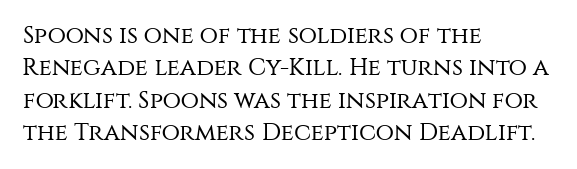
{"italic": "no", "bold": "no", "underline": "no", "align": "left", "line_spacing": "normal", "line_spacing_ratio": 1.35, "letter_spacing": "normal", "letter_spacing_em": 0.0, "glyph_px": 24}
